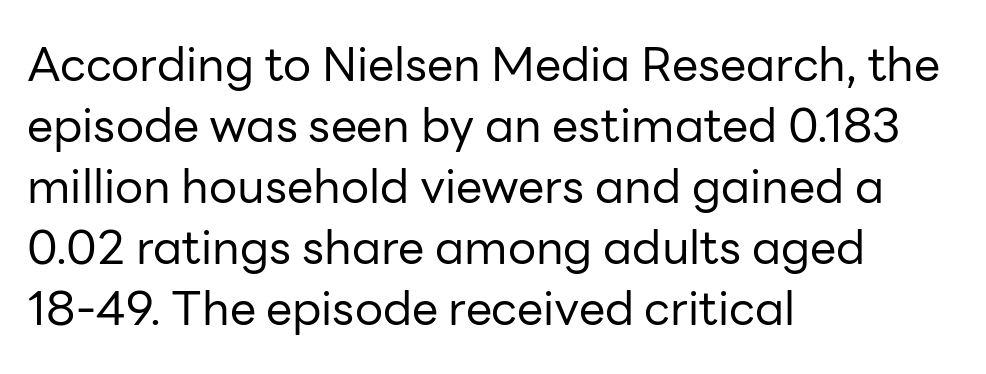
{"serif": "no", "italic": "no", "bold": "no", "weight": "regular", "width": "normal", "stroke_contrast": "low", "x_height": "medium", "monospaced": "no", "underline": "no", "align": "left", "line_spacing": "normal", "line_spacing_ratio": 1.3, "letter_spacing": "normal", "letter_spacing_em": 0.0, "glyph_px": 47}
